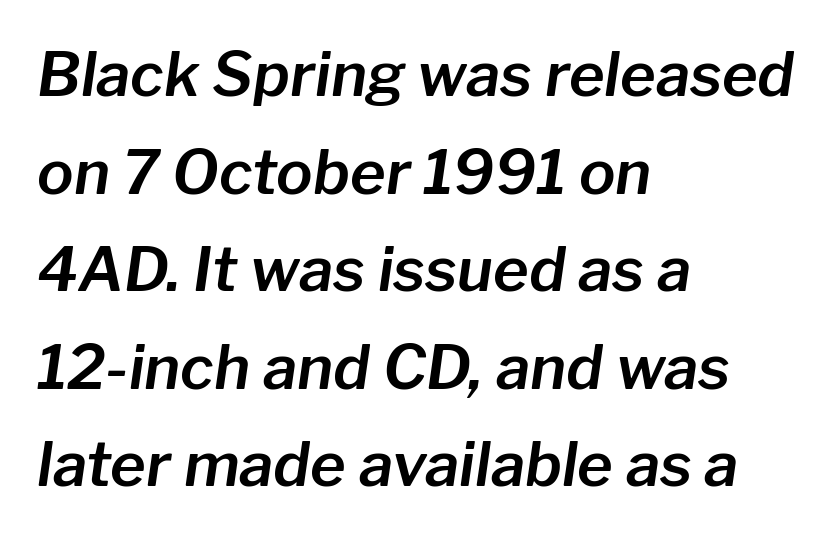
Q: Is the text italic (slanted)? A: Yes, it leans right by about 8 degrees.
Q: Is the text underlined? A: No.
Q: How is the paragraph aligned? A: Left-aligned.
Q: Is the spacing between letters normal or unusually wide? A: Normal.
Q: Is the spacing between lines tight, normal or loose? A: Normal.
Q: Width (condensed, normal, or wide)? A: Normal.
Q: Stroke contrast? A: Low.
Q: x-height? A: Medium.
Q: Monospaced? A: No.
